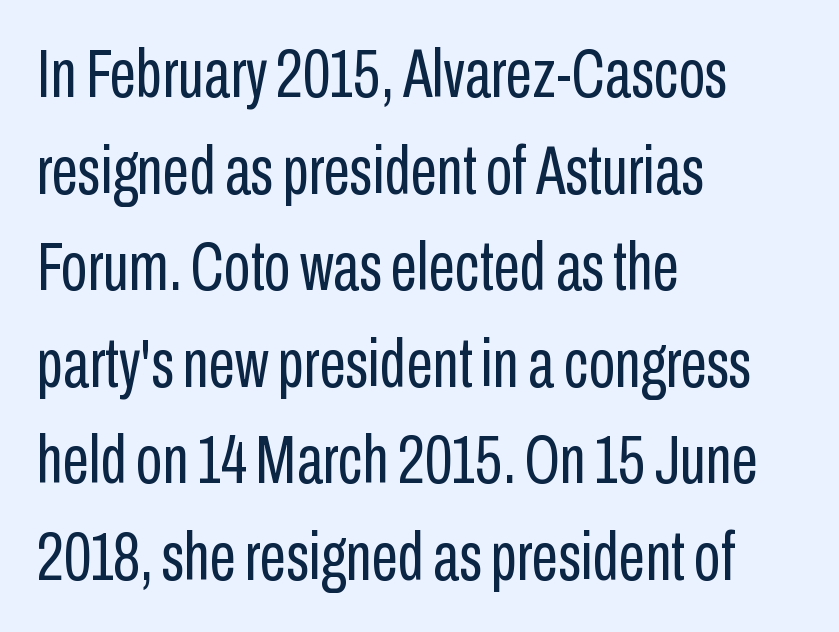
{"serif": "no", "italic": "no", "bold": "no", "weight": "regular", "width": "condensed", "stroke_contrast": "low", "x_height": "medium", "monospaced": "no", "underline": "no", "align": "left", "line_spacing": "normal", "line_spacing_ratio": 1.42, "letter_spacing": "normal", "letter_spacing_em": 0.0, "glyph_px": 68}
